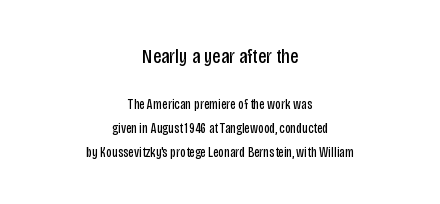
Spacing between characters is what you'd get straight out of the box. A typesetter would call this leading conventional body-copy spacing. The lettering stays uniformly vertical, giving the passage a roman look. Vertical stems look standard width or narrower in stroke. Words float on clear page, feet unadorned.
